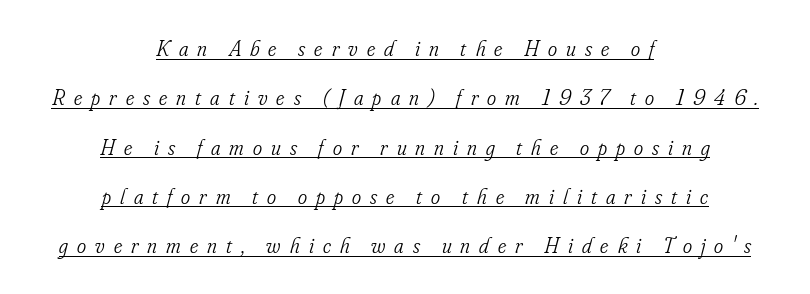
If you drew a line through each stem, it would be angled. You could only call the tracking loose — the letters float apart. The space between consecutive lines is lavish. The rag falls on both sides of this text block equally. Weight class: somewhere from thin through regular. Beneath each row of characters lies a ruled line.
